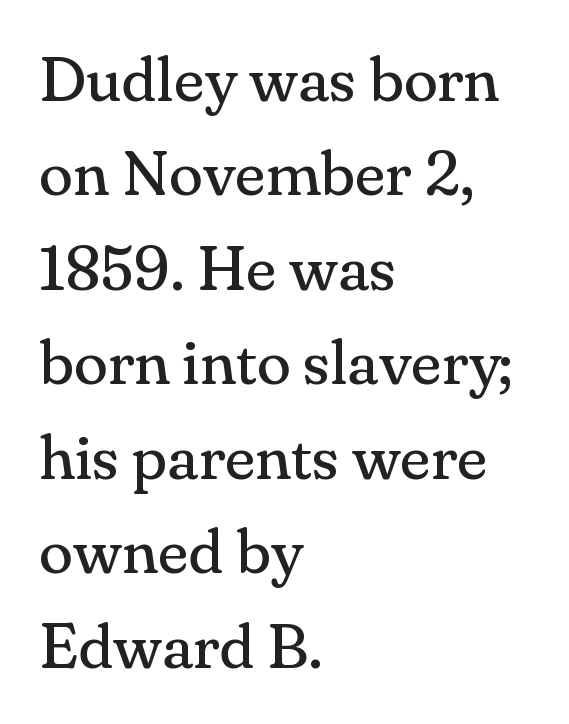
Q: Is the text bold? A: No.
Q: Is the text italic (slanted)? A: No, it is upright.
Q: Is the typeface a serif or a sans-serif typeface? A: Serif.
Q: Is the text underlined? A: No.
Q: How is the paragraph aligned? A: Left-aligned.
Q: Is the spacing between letters normal or unusually wide? A: Normal.
Q: Is the spacing between lines tight, normal or loose? A: Normal.
Q: Width (condensed, normal, or wide)? A: Normal.
Q: Stroke contrast? A: Medium.
Q: x-height? A: Small.
Q: Monospaced? A: No.
